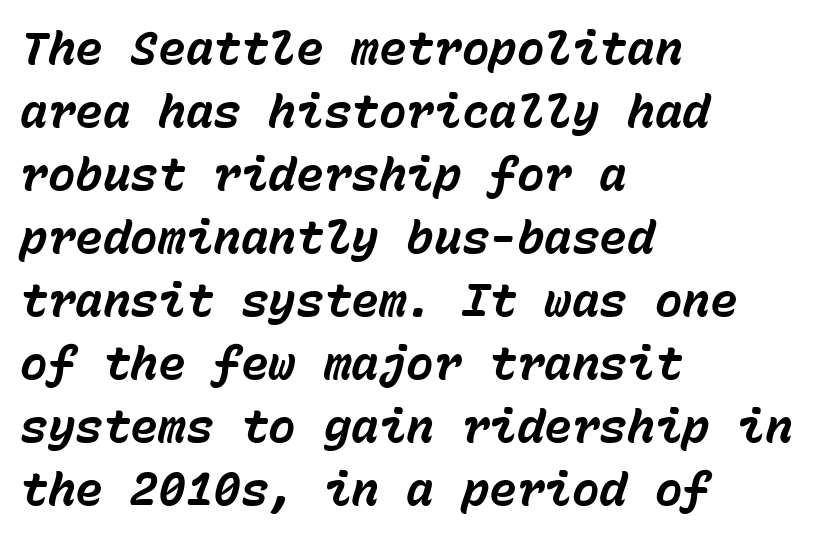
Q: Is the text bold? A: Yes.
Q: Is the text italic (slanted)? A: Yes, it leans right by about 15 degrees.
Q: Is the text underlined? A: No.
Q: How is the paragraph aligned? A: Left-aligned.
Q: Is the spacing between letters normal or unusually wide? A: Normal.
Q: Is the spacing between lines tight, normal or loose? A: Normal.
Q: Width (condensed, normal, or wide)? A: Normal.
Q: Stroke contrast? A: Low.
Q: x-height? A: Medium.
Q: Monospaced? A: Yes.
